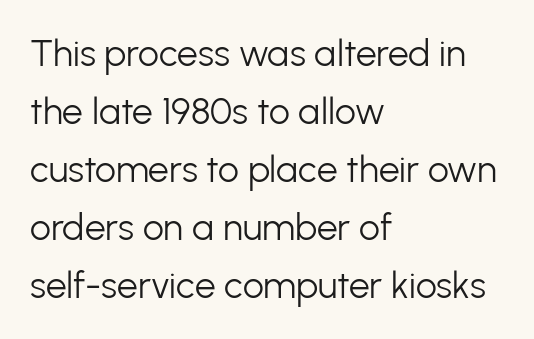
Every stem runs plumb, perpendicular to the baseline. Short note: letters normally spaced. Typeset ragged right — the left edge is the straight one. What's the leading like? Ordinary, nothing unusual. A quiet, ordinary-to-light weight characterises the typeface.
